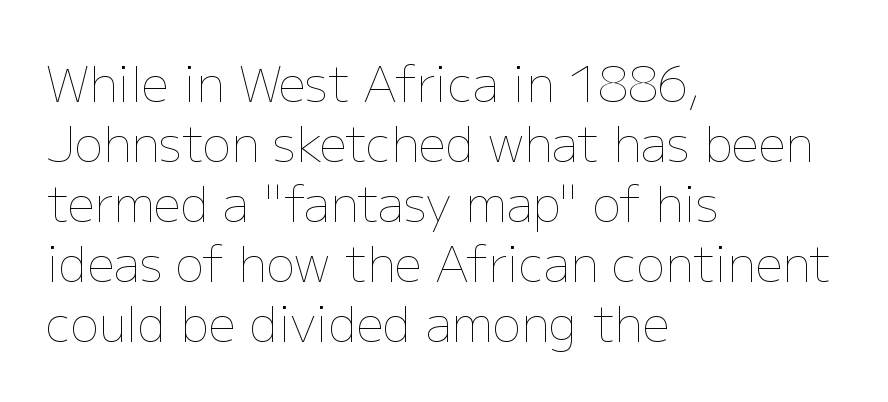
The image shows 48 px thin type, upright; set left-aligned, normal line spacing (1.25x), normal letter spacing, not underlined; low stroke contrast and a medium x-height.
